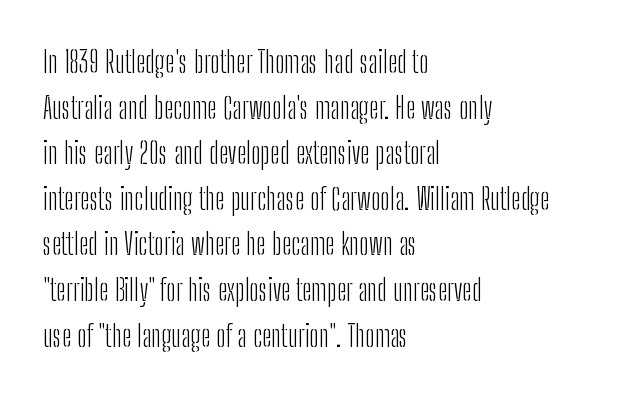
Q: Is the text bold? A: No.
Q: Is the text italic (slanted)? A: No, it is upright.
Q: Is the typeface a serif or a sans-serif typeface? A: Sans-serif.
Q: Is the text underlined? A: No.
Q: How is the paragraph aligned? A: Left-aligned.
Q: Is the spacing between letters normal or unusually wide? A: Normal.
Q: Is the spacing between lines tight, normal or loose? A: Normal.
Q: Width (condensed, normal, or wide)? A: Condensed.
Q: Stroke contrast? A: Low.
Q: x-height? A: Medium.
Q: Monospaced? A: No.
